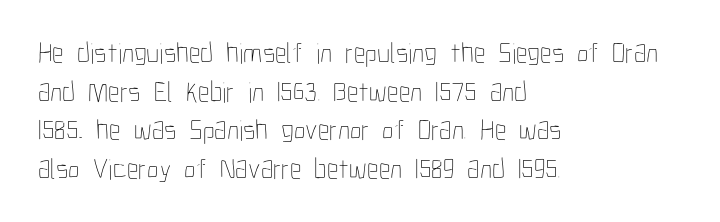
The rows are spaced the way most documents space them. Visually the block forms a straight wall on the left and a jagged coastline on the right. Letter spacing: default. The specimen omits any rule beneath the text block's lines. Stems and bowls with no extra thickness — not bold. Spacing verdict: proportional, widths tailored to each character.
